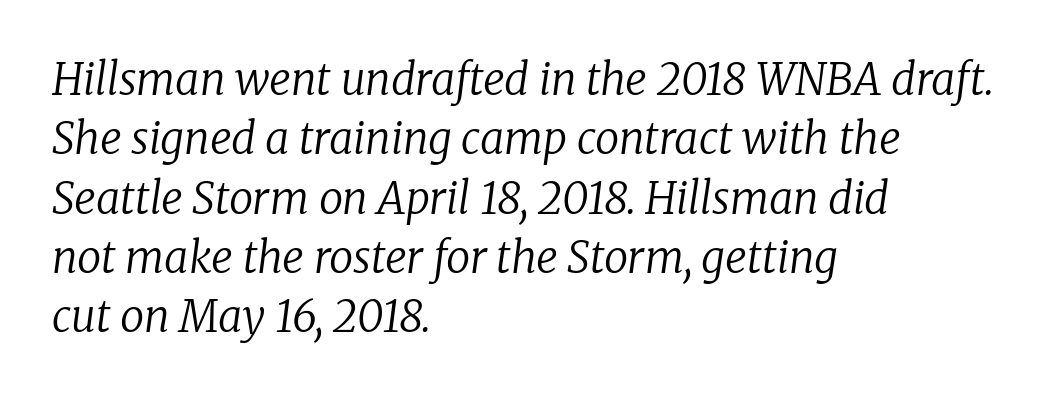
The image shows 43 px regular-weight serif type, italic (leaning right); set left-aligned, normal line spacing (1.38x), normal letter spacing, not underlined; low stroke contrast and a medium x-height.
